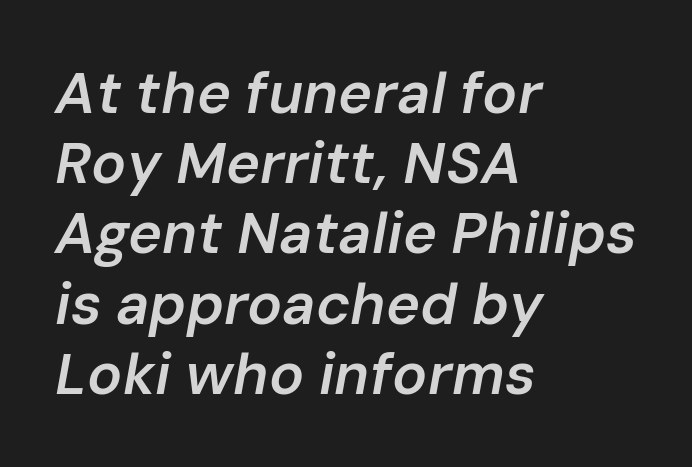
The image shows 58 px semibold type, italic (leaning right); set left-aligned, line spacing 1.21x, normal letter spacing, not underlined; low stroke contrast and a medium x-height.
